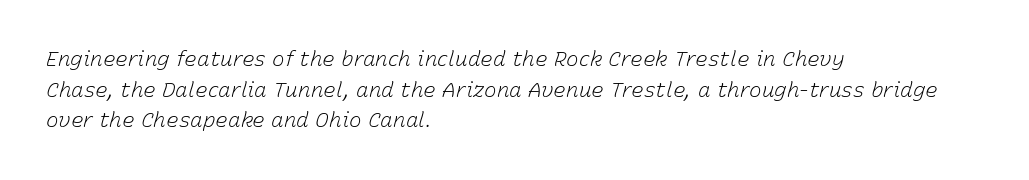
The image shows 21 px text type, italic (leaning right); set left-aligned, normal line spacing (1.46x), normal letter spacing, not underlined.
